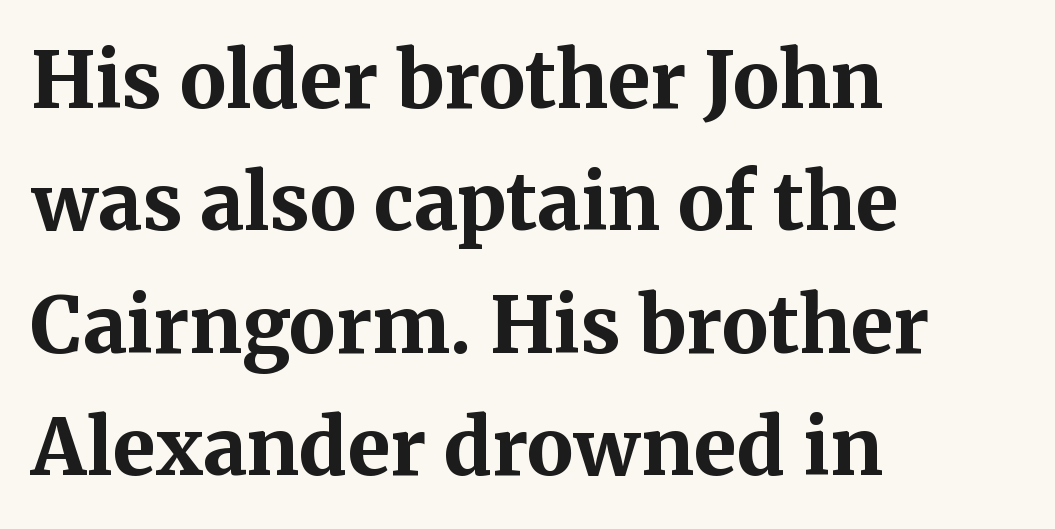
{"serif": "yes", "italic": "no", "bold": "yes", "weight": "bold", "width": "normal", "stroke_contrast": "medium", "x_height": "medium", "monospaced": "no", "underline": "no", "align": "left", "line_spacing": "normal", "line_spacing_ratio": 1.57, "letter_spacing": "normal", "letter_spacing_em": 0.0, "glyph_px": 78}
